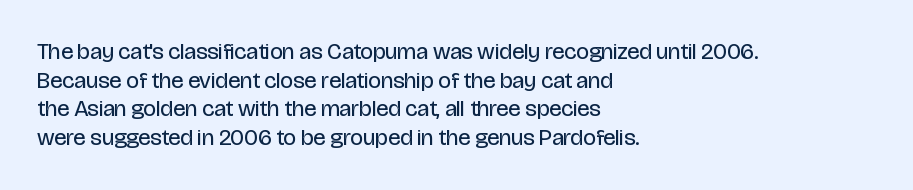
{"italic": "no", "bold": "no", "underline": "no", "align": "left", "line_spacing": "normal", "line_spacing_ratio": 1.25, "letter_spacing": "normal", "letter_spacing_em": 0.0, "glyph_px": 23}
